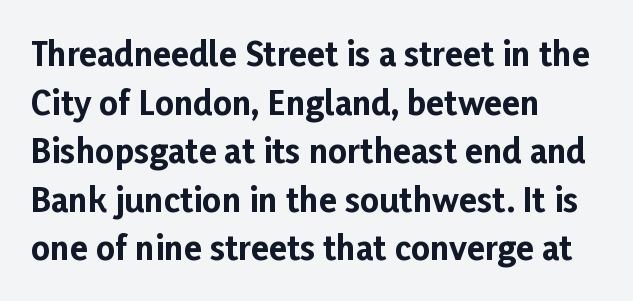
Q: Is the text bold? A: Yes.
Q: Is the text italic (slanted)? A: No, it is upright.
Q: Is the typeface a serif or a sans-serif typeface? A: Sans-serif.
Q: Is the text underlined? A: No.
Q: How is the paragraph aligned? A: Left-aligned.
Q: Is the spacing between letters normal or unusually wide? A: Normal.
Q: Is the spacing between lines tight, normal or loose? A: Normal.
Q: Width (condensed, normal, or wide)? A: Normal.
Q: Stroke contrast? A: Low.
Q: x-height? A: Medium.
Q: Monospaced? A: No.
